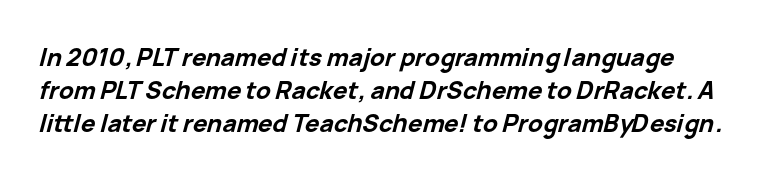
Regular leading. Characters are canted at an angle relative to the baseline's perpendicular. Heft: maximum for text — a bold. Clear beneath every line of the passage. Inter-character spacing is left at the font's built-in metrics.
